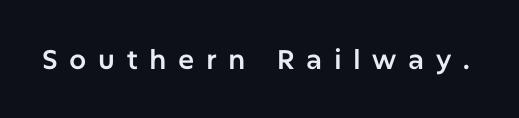
{"italic": "no", "underline": "no", "letter_spacing": "wide", "letter_spacing_em": 0.43, "glyph_px": 27}
